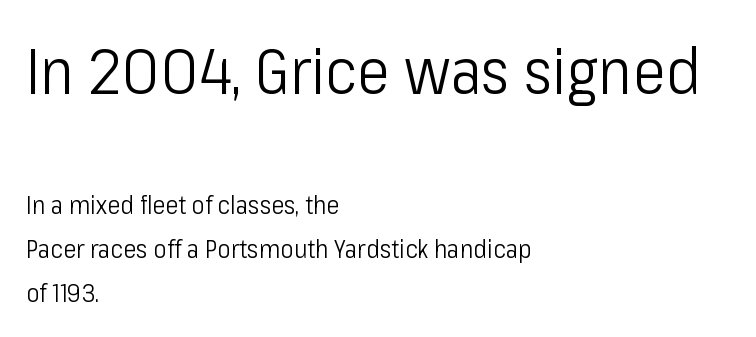
The image shows 63 px light, condensed sans-serif type, upright; set left-aligned, line spacing 1.76x, normal letter spacing, not underlined; the first (top) block is 2.52x larger; low stroke contrast and a medium x-height.
